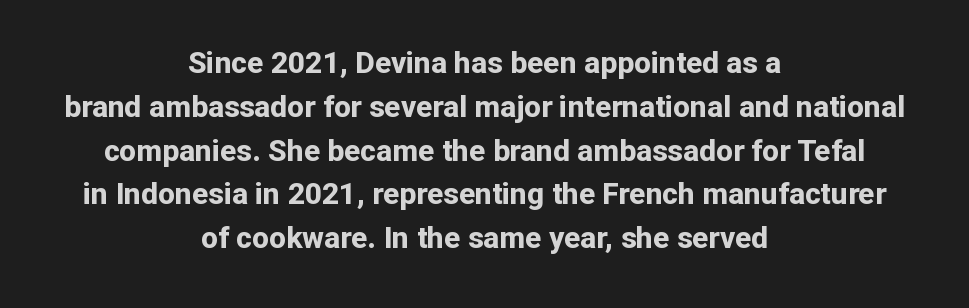
A full-strength bold gives these letters their thick strokes. Note: no serifs on the glyphs. The type sits square on the baseline with zero lean. The passage shown has conventional tracking throughout. Check the space under the baseline: it is left empty. Neither beginnings nor endings align; midpoints do.
